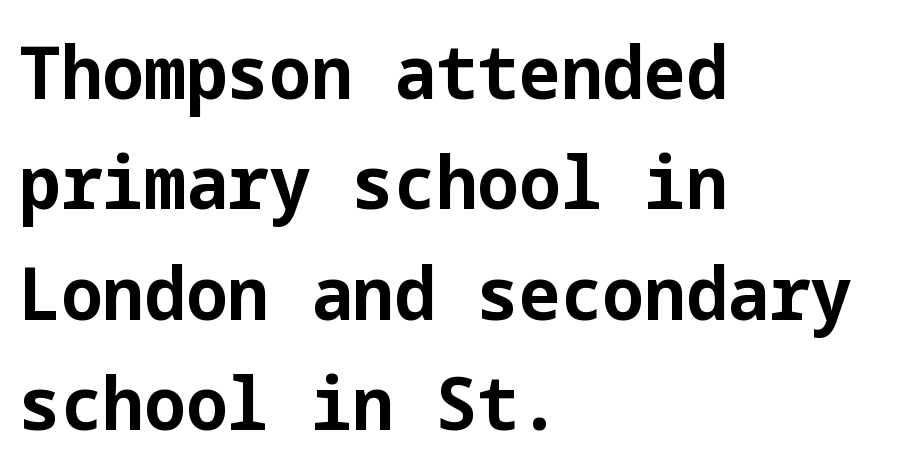
Q: Is the text bold? A: Yes.
Q: Is the text italic (slanted)? A: No, it is upright.
Q: Is the typeface a serif or a sans-serif typeface? A: Sans-serif.
Q: Is the text underlined? A: No.
Q: How is the paragraph aligned? A: Left-aligned.
Q: Is the spacing between letters normal or unusually wide? A: Normal.
Q: Is the spacing between lines tight, normal or loose? A: Normal.
Q: Width (condensed, normal, or wide)? A: Normal.
Q: Stroke contrast? A: Low.
Q: x-height? A: Medium.
